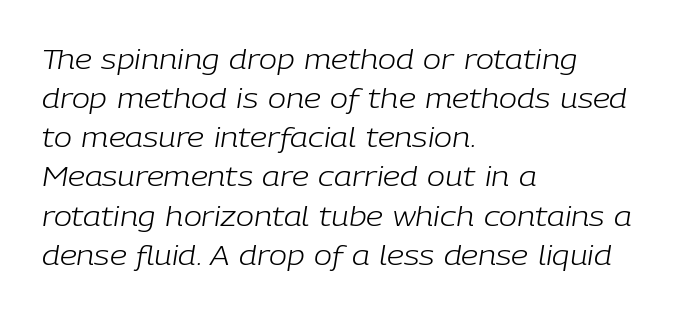
{"italic": "yes", "lean": "right", "slant_degrees": 9, "bold": "no", "underline": "no", "align": "left", "line_spacing": "normal", "line_spacing_ratio": 1.45, "letter_spacing": "normal", "letter_spacing_em": 0.0, "glyph_px": 27}
